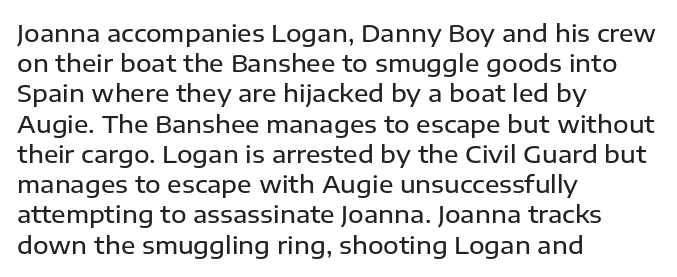
{"italic": "no", "bold": "semi", "underline": "no", "align": "left", "line_spacing": "normal", "line_spacing_ratio": 1.26, "letter_spacing": "normal", "letter_spacing_em": 0.0, "glyph_px": 24}
